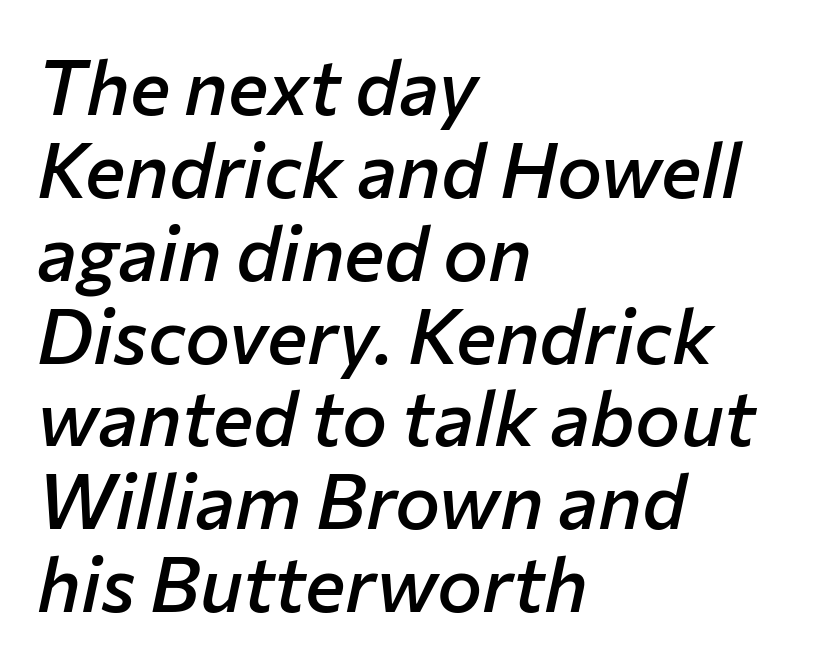
{"italic": "yes", "lean": "right", "slant_degrees": 12, "bold": "semi", "weight": "semibold", "width": "normal", "stroke_contrast": "low", "x_height": "medium", "monospaced": "no", "underline": "no", "align": "left", "line_spacing": "tight", "line_spacing_ratio": 1.09, "letter_spacing": "normal", "letter_spacing_em": 0.0, "glyph_px": 76}
